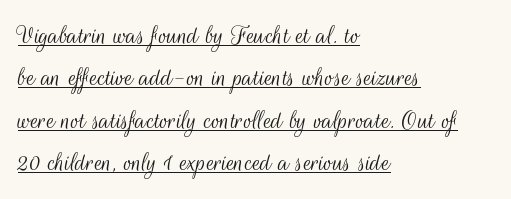
You could not count columns in this text — the font is proportionally spaced. Does the copy run flush right? No — it runs flush left. Regarding serifs, this sample does without them. The weight would be labelled regular, book, light, or lighter still. Leading: standard.
